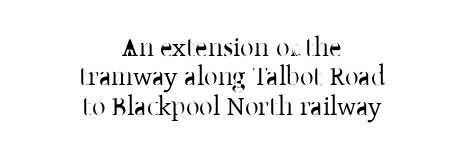
{"italic": "no", "underline": "no", "align": "center", "line_spacing": "tight", "line_spacing_ratio": 1.09, "letter_spacing": "normal", "letter_spacing_em": 0.0, "glyph_px": 27}
